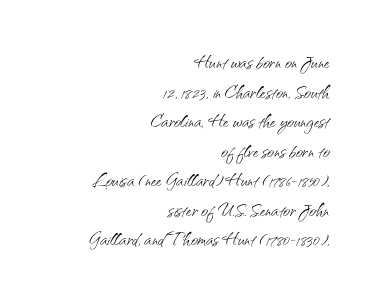
Weight: regular or lighter. The lines are quadded right. Check under the words: just untouched page. The passage shown has conventional tracking throughout.
